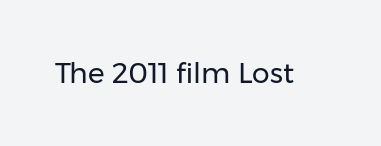
{"serif": "no", "italic": "no", "bold": "no", "weight": "regular", "width": "normal", "stroke_contrast": "low", "x_height": "medium", "monospaced": "no", "underline": "no", "letter_spacing": "normal", "letter_spacing_em": 0.0, "glyph_px": 28}
